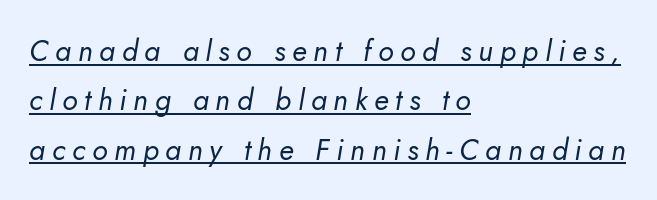
The image shows 29 px regular-weight type, italic (leaning right); set left-aligned, normal line spacing (1.7x), unusually wide letter spacing (+0.23 em), underlined; low stroke contrast and a small x-height.
